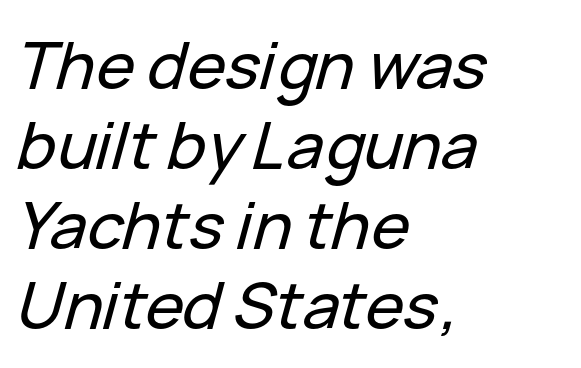
The image shows 65 px text type, italic (leaning right); set left-aligned, line spacing 1.23x, normal letter spacing, not underlined; low stroke contrast and a medium x-height.
